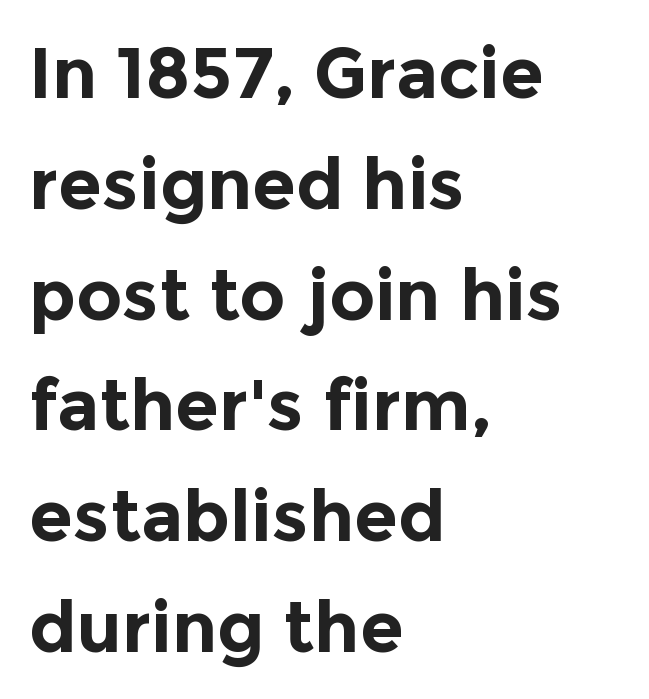
Only glyphs here, with clear space below each row. Line beginnings align vertically; line endings do not. Grotesque or geometric, the face here clearly has no serifs. A typesetter would call this proportional, since set widths differ per character.
